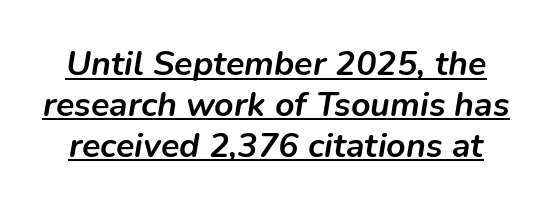
The image shows 34 px semibold type, italic (leaning right); set line spacing 1.2x, normal letter spacing, underlined; low stroke contrast and a medium x-height.
